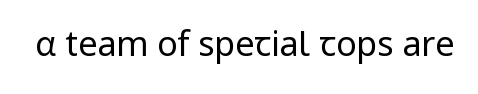
The image shows 34 px regular-weight sans-serif type, upright; set normal letter spacing, not underlined; low stroke contrast and a medium x-height.
